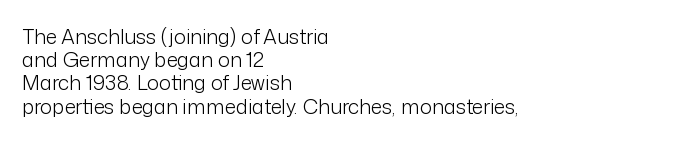
Words appear dense and cohesive because spacing is normal. Stroke mass is kept to a normal reading level or below. Ordinary non-slanted type is in use. Layout note: lines flush left.
